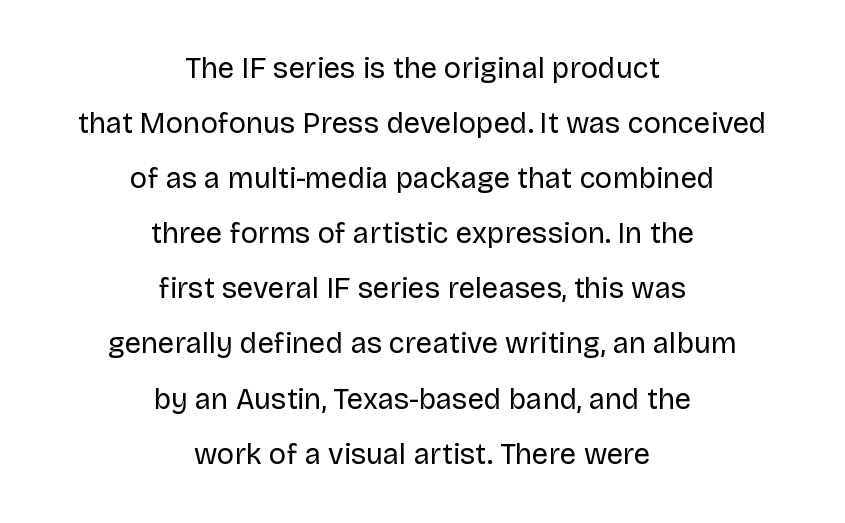
Unmarked baselines from the first word to the last. This is roman type, the default non-slanted kind. The line texture is even and compact thanks to regular tracking. The characters are drawn with everyday or finer stroke widths. Note: no serifs on the glyphs.
